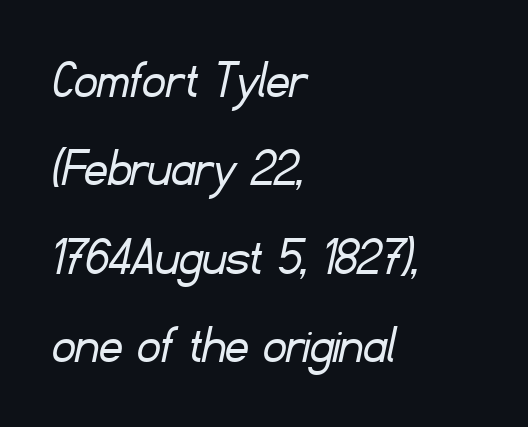
Q: Is the text bold? A: No.
Q: Is the typeface a serif or a sans-serif typeface? A: Sans-serif.
Q: Is the text underlined? A: No.
Q: How is the paragraph aligned? A: Left-aligned.
Q: Is the spacing between letters normal or unusually wide? A: Normal.
Q: Is the spacing between lines tight, normal or loose? A: Normal.
Q: Width (condensed, normal, or wide)? A: Normal.
Q: Stroke contrast? A: Low.
Q: x-height? A: Small.
Q: Monospaced? A: No.
